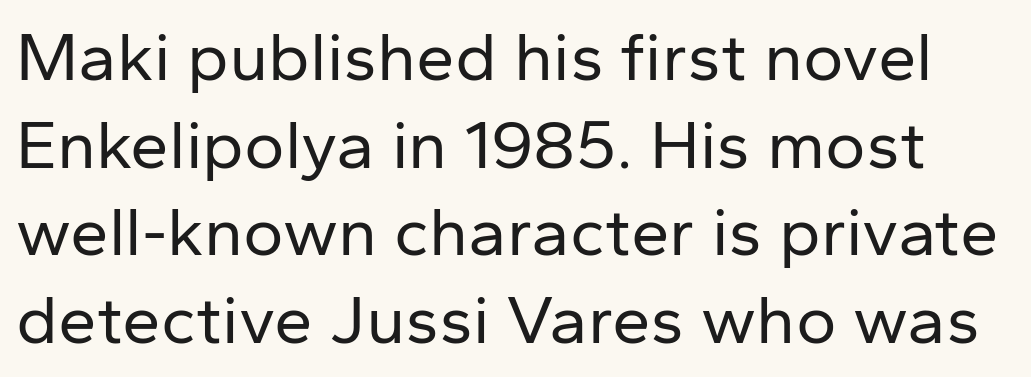
Q: Is the text bold? A: No.
Q: Is the text italic (slanted)? A: No, it is upright.
Q: Is the typeface a serif or a sans-serif typeface? A: Sans-serif.
Q: Is the text underlined? A: No.
Q: Is the spacing between letters normal or unusually wide? A: Normal.
Q: Is the spacing between lines tight, normal or loose? A: Normal.
Q: Width (condensed, normal, or wide)? A: Normal.
Q: Stroke contrast? A: Low.
Q: x-height? A: Medium.
Q: Monospaced? A: No.
